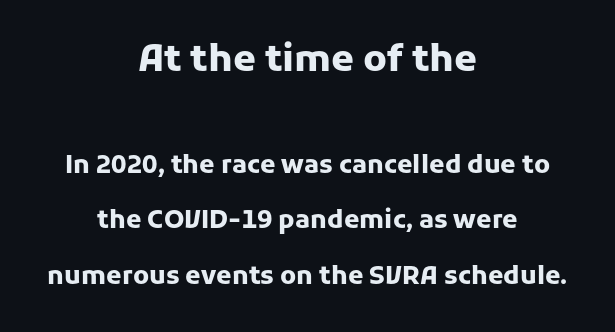
Q: Is the text bold? A: Yes.
Q: Is the text italic (slanted)? A: No, it is upright.
Q: Is the typeface a serif or a sans-serif typeface? A: Sans-serif.
Q: Is the text underlined? A: No.
Q: How is the paragraph aligned? A: Centered.
Q: Is the spacing between letters normal or unusually wide? A: Normal.
Q: Is the spacing between lines tight, normal or loose? A: Loose.
Q: Which block of text is set in a larger size, the first (top) or the second (bottom)? A: The first (top) one.
Q: Width (condensed, normal, or wide)? A: Normal.
Q: Stroke contrast? A: Low.
Q: x-height? A: Medium.
Q: Monospaced? A: No.
